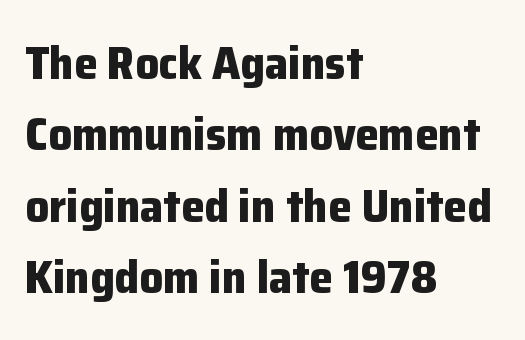
Proportional: the letters do not fall into vertical columns. I'd call this a sans setting — the letters go barefoot. Quick note: underline off. Notice how thick the strokes are: this is what a full bold looks like. Summary of vertical rhythm: regular, with standard interline spacing.
